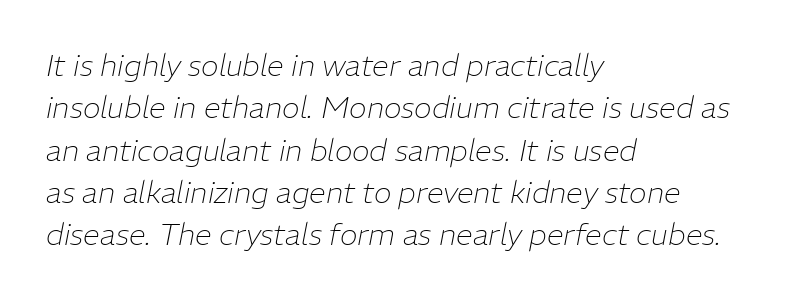
Bold? No — there's no thickening of the strokes. What's the leading like? Ordinary, nothing unusual. Would a proofreader flag this as italicized? Yes. Words float on clear page, feet unadorned. Spacing between characters is what you'd get straight out of the box.
